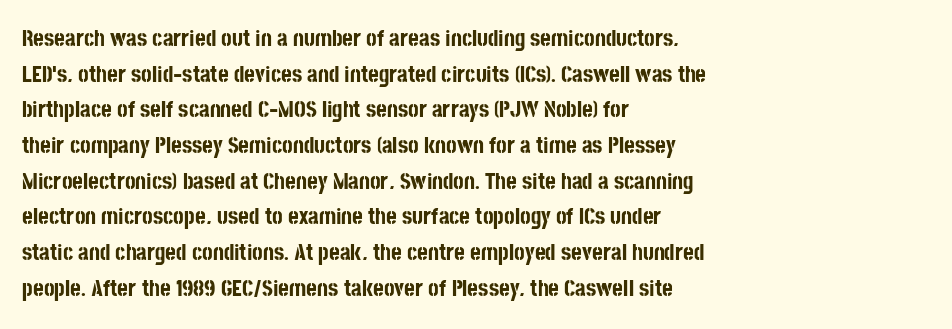
{"italic": "no", "bold": "yes", "underline": "no", "align": "left", "line_spacing": "normal", "line_spacing_ratio": 1.55, "letter_spacing": "normal", "letter_spacing_em": 0.0, "glyph_px": 23}
